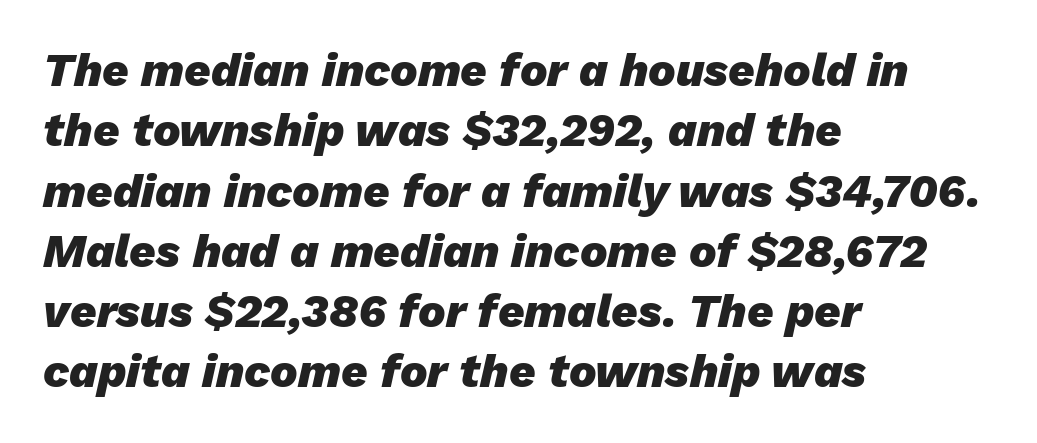
Q: Is the text bold? A: Yes.
Q: Is the text italic (slanted)? A: Yes, it leans right by about 13 degrees.
Q: Is the text underlined? A: No.
Q: How is the paragraph aligned? A: Left-aligned.
Q: Is the spacing between letters normal or unusually wide? A: Normal.
Q: Is the spacing between lines tight, normal or loose? A: Normal.
Q: Width (condensed, normal, or wide)? A: Normal.
Q: Stroke contrast? A: Low.
Q: x-height? A: Medium.
Q: Monospaced? A: No.
